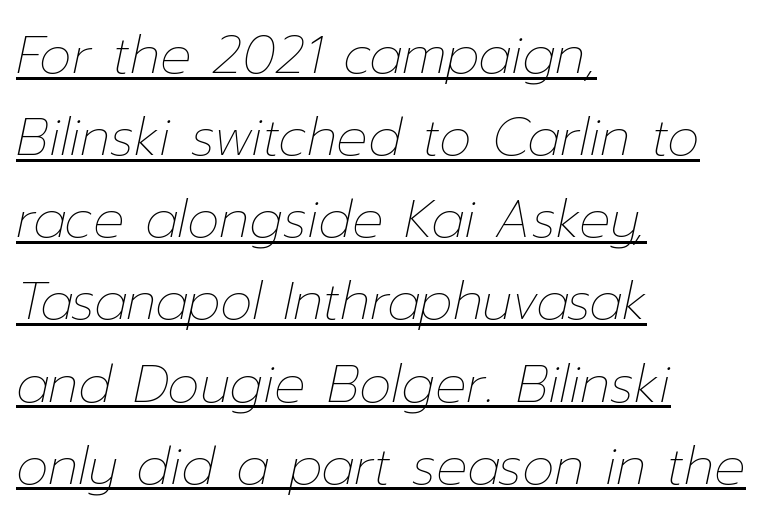
{"italic": "yes", "lean": "right", "slant_degrees": 12, "bold": "no", "weight": "thin", "width": "normal", "stroke_contrast": "low", "x_height": "medium", "monospaced": "no", "underline": "yes", "align": "left", "line_spacing": "normal", "line_spacing_ratio": 1.58, "letter_spacing": "normal", "letter_spacing_em": 0.0, "glyph_px": 52}
